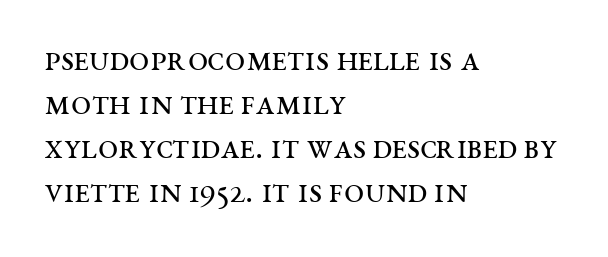
Q: Is the text bold? A: No.
Q: Is the text italic (slanted)? A: No, it is upright.
Q: Is the typeface a serif or a sans-serif typeface? A: Serif.
Q: Is the text underlined? A: No.
Q: How is the paragraph aligned? A: Left-aligned.
Q: Is the spacing between letters normal or unusually wide? A: Normal.
Q: Width (condensed, normal, or wide)? A: Wide.
Q: Stroke contrast? A: Medium.
Q: x-height? A: Large.
Q: Monospaced? A: No.
